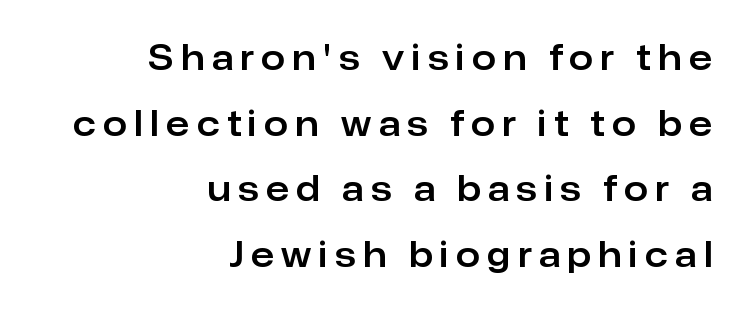
Q: Is the text italic (slanted)? A: No, it is upright.
Q: Is the typeface a serif or a sans-serif typeface? A: Sans-serif.
Q: Is the text underlined? A: No.
Q: How is the paragraph aligned? A: Right-aligned.
Q: Is the spacing between letters normal or unusually wide? A: Unusually wide.
Q: Is the spacing between lines tight, normal or loose? A: Loose.
Q: Width (condensed, normal, or wide)? A: Normal.
Q: Stroke contrast? A: Low.
Q: x-height? A: Medium.
Q: Monospaced? A: No.
